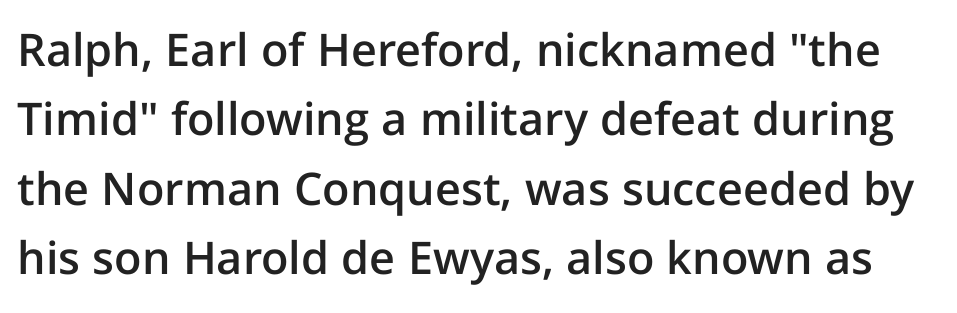
Q: Is the text bold? A: Semi-bold.
Q: Is the text italic (slanted)? A: No, it is upright.
Q: Is the typeface a serif or a sans-serif typeface? A: Sans-serif.
Q: Is the text underlined? A: No.
Q: Is the spacing between letters normal or unusually wide? A: Normal.
Q: Is the spacing between lines tight, normal or loose? A: Normal.
Q: Width (condensed, normal, or wide)? A: Normal.
Q: Stroke contrast? A: Low.
Q: x-height? A: Medium.
Q: Monospaced? A: No.
